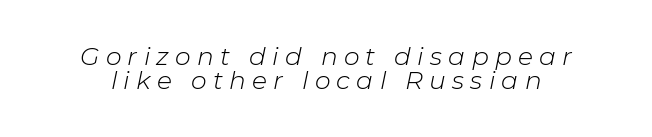
{"italic": "yes", "lean": "right", "slant_degrees": 11, "bold": "no", "underline": "no", "line_spacing": "tight", "line_spacing_ratio": 0.98, "letter_spacing": "wide", "letter_spacing_em": 0.25, "glyph_px": 25}
